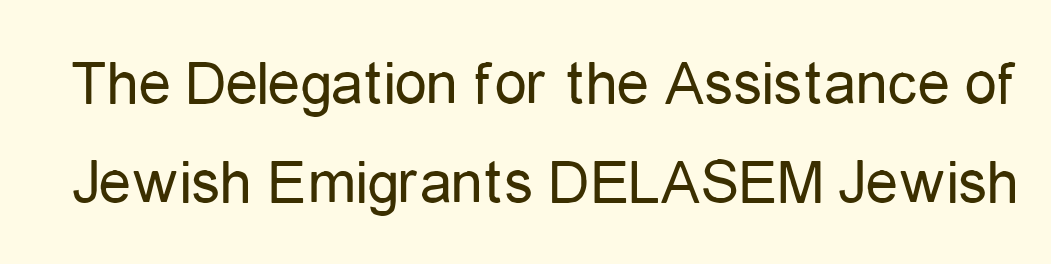
The face used here is proportionally spaced, like ordinary book or web type. Plain, unruled lines of type. You could call the tracking neutral — neither tight nor loose. The typeface chosen for these lines omits serifs. Does the lettering tilt? It doesn't — this is upright. The letters look calm and open, with moderate or lighter stems.
